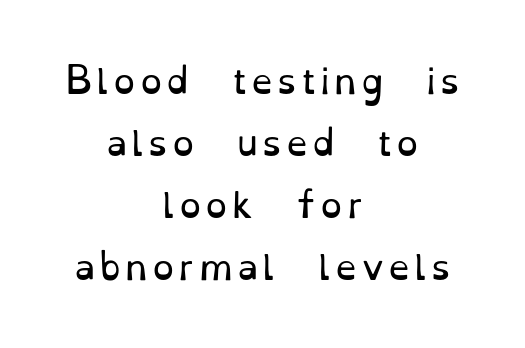
Nope, not italic — everything's standing straight. These lines stack symmetrically, like a column narrowing and widening about its center. A light-to-regular cut is what we see here.
